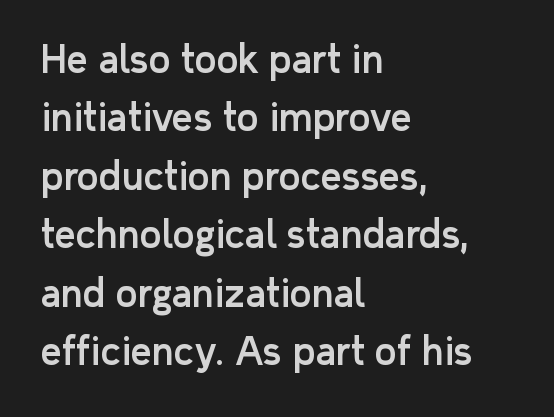
The image shows 37 px sans-serif type, upright; set left-aligned, normal line spacing (1.58x), normal letter spacing, not underlined; low stroke contrast and a medium x-height.
